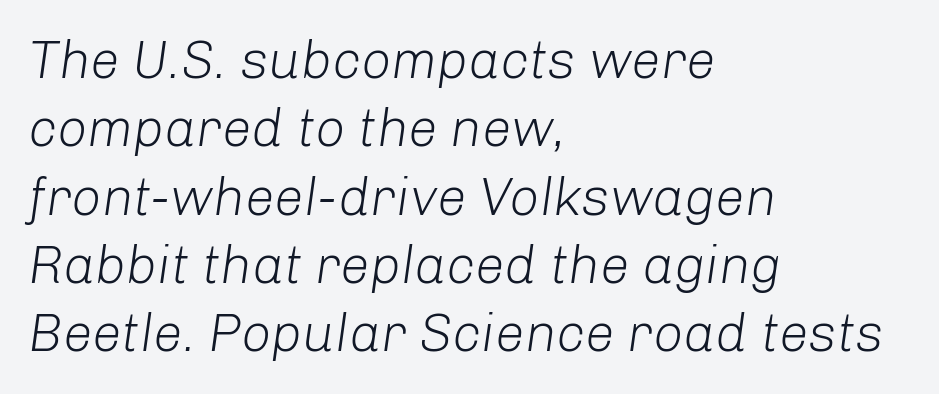
These lines are set flush left with a ragged right edge. The font's italic variant was chosen for this text. In terms of leading, this rendering sits right in the middle. Is the letter spacing exaggerated? No — it looks like the ordinary default. Beneath every word, the page is bare.
